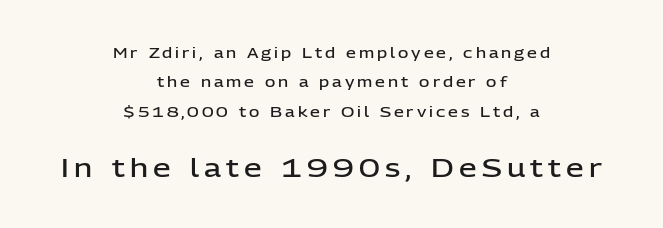
The image shows 25 px text type, upright; set centered, loose line spacing (2.1x), unusually wide letter spacing (+0.21 em), not underlined; the second (bottom) block is 1.79x larger.
